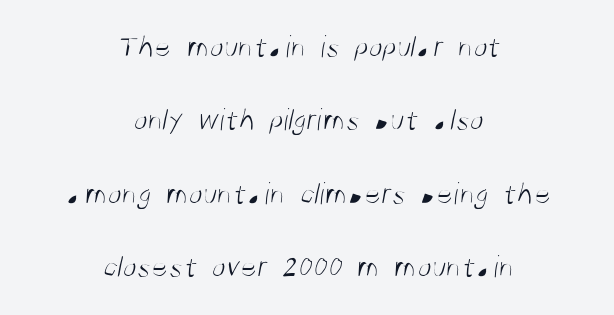
This sample has the flowing, uneven cadence of proportional lettering. Letters rest on an invisible, unmarked baseline. These lines keep a tight, regular rhythm from letter to letter. A typesetter would call this leading open, well beyond the default. The passage shown is not bold in any degree.
